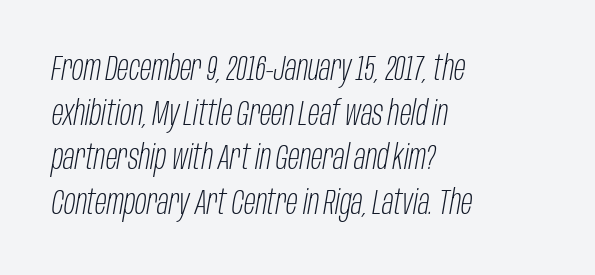
{"italic": "yes", "lean": "right", "slant_degrees": 10, "bold": "no", "weight": "light", "width": "condensed", "stroke_contrast": "low", "x_height": "large", "monospaced": "no", "underline": "no", "align": "left", "line_spacing": "normal", "line_spacing_ratio": 1.31, "letter_spacing": "normal", "letter_spacing_em": 0.0, "glyph_px": 34}
